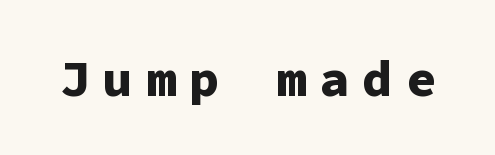
{"serif": "no", "italic": "no", "bold": "yes", "weight": "bold", "width": "normal", "stroke_contrast": "low", "x_height": "medium", "monospaced": "yes", "underline": "no", "letter_spacing": "wide", "letter_spacing_em": 0.25, "glyph_px": 51}
